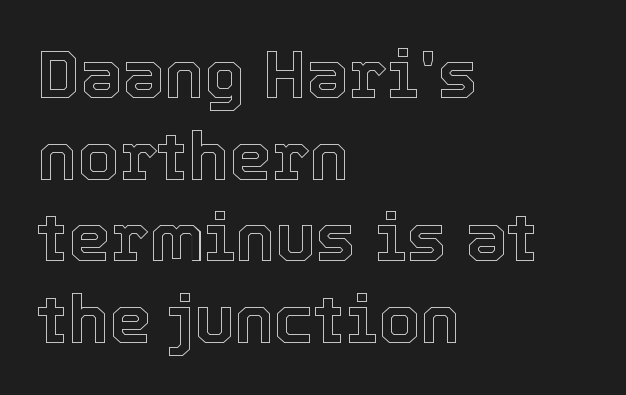
Q: Is the text italic (slanted)? A: No, it is upright.
Q: Is the text underlined? A: No.
Q: How is the paragraph aligned? A: Left-aligned.
Q: Is the spacing between letters normal or unusually wide? A: Normal.
Q: Width (condensed, normal, or wide)? A: Normal.
Q: x-height? A: Medium.
Q: Monospaced? A: No.
